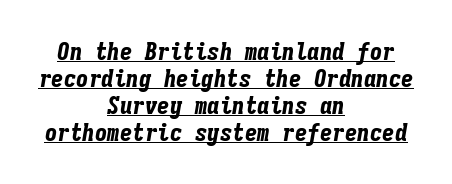
The image shows 25 px bold type, italic (leaning right); set centered, tight line spacing (1.08x), normal letter spacing, underlined.
